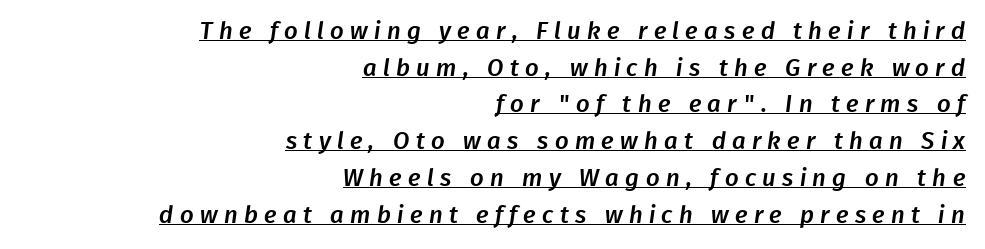
You could only call the tracking loose — the letters float apart. Layout note: lines flush right. Like a heading marked for emphasis, these lines bear an underscore. Vertical spacing — default.
